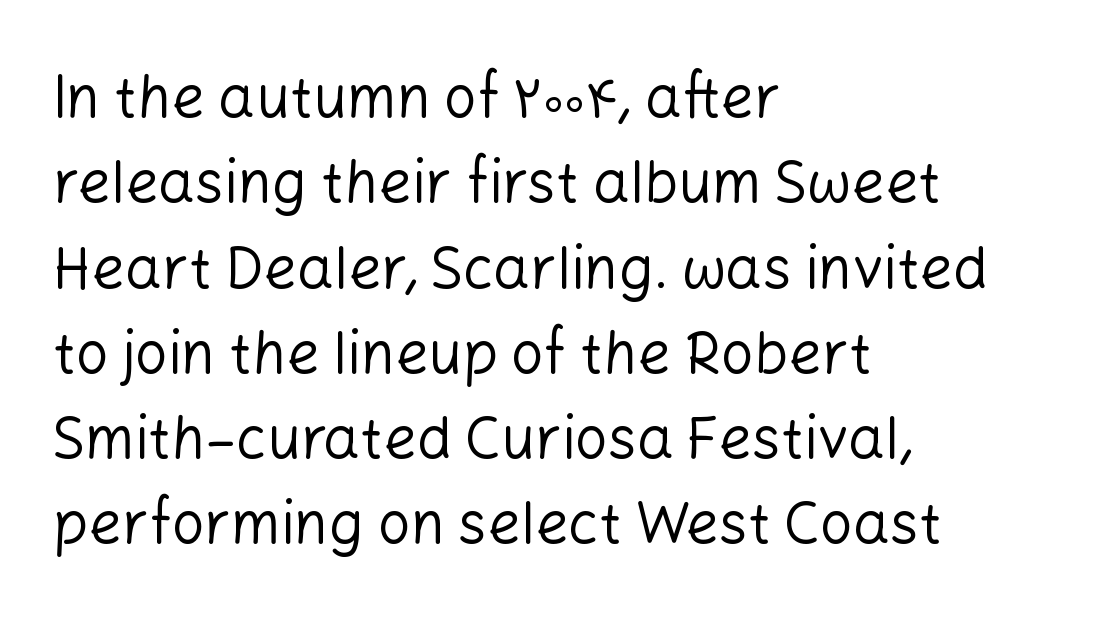
The image shows 58 px regular-weight sans-serif type, upright; set left-aligned, normal line spacing (1.47x), normal letter spacing, not underlined; low stroke contrast and a medium x-height.
